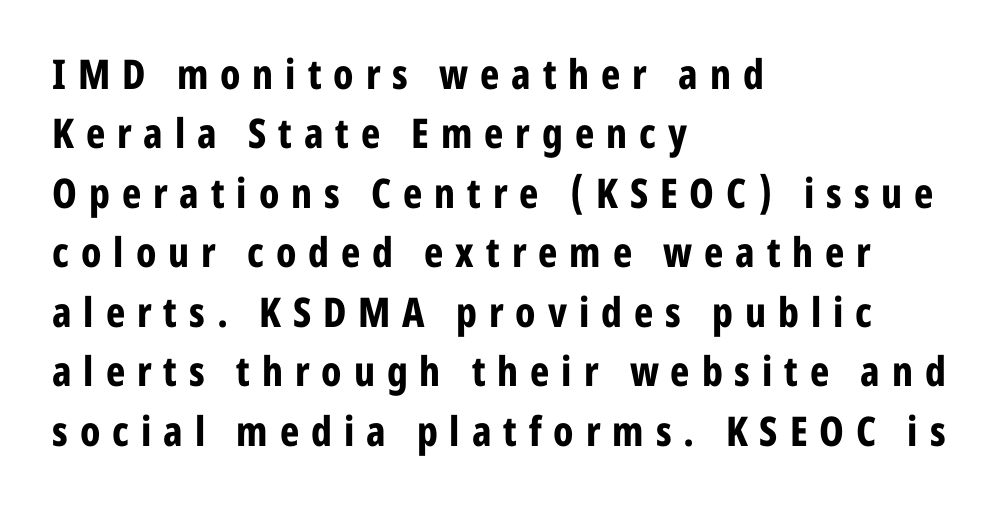
{"serif": "no", "italic": "no", "bold": "yes", "weight": "bold", "width": "condensed", "stroke_contrast": "low", "x_height": "medium", "monospaced": "no", "underline": "no", "align": "left", "line_spacing": "normal", "line_spacing_ratio": 1.45, "letter_spacing": "wide", "letter_spacing_em": 0.29, "glyph_px": 41}
